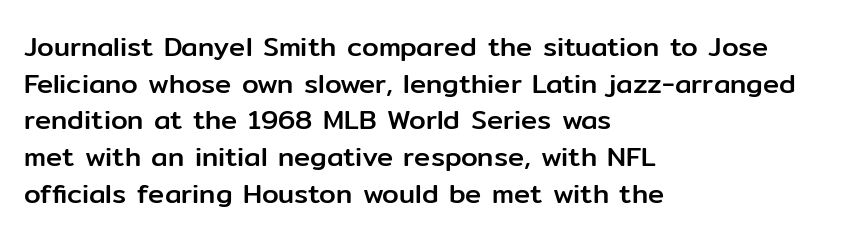
{"italic": "no", "underline": "no", "align": "left", "line_spacing": "normal", "line_spacing_ratio": 1.36, "letter_spacing": "normal", "letter_spacing_em": 0.0, "glyph_px": 27}
